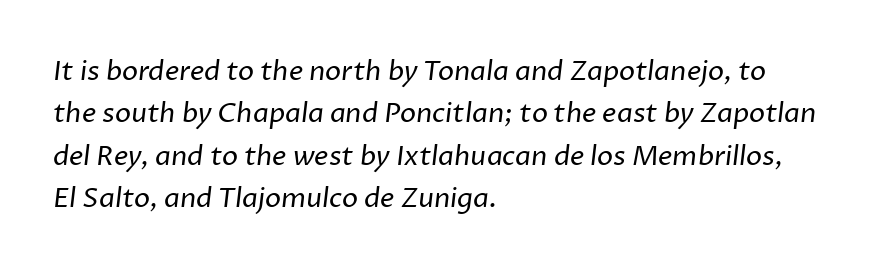
{"bold": "no", "underline": "no", "align": "left", "line_spacing": "normal", "line_spacing_ratio": 1.57, "letter_spacing": "normal", "letter_spacing_em": 0.0, "glyph_px": 27}
